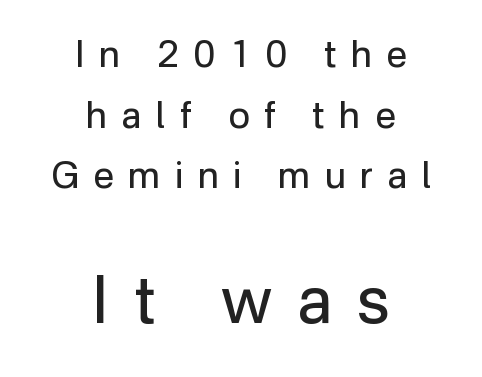
Q: Is the text bold? A: No.
Q: Is the text italic (slanted)? A: No, it is upright.
Q: Is the typeface a serif or a sans-serif typeface? A: Sans-serif.
Q: Is the text underlined? A: No.
Q: How is the paragraph aligned? A: Centered.
Q: Is the spacing between letters normal or unusually wide? A: Unusually wide.
Q: Is the spacing between lines tight, normal or loose? A: Normal.
Q: Which block of text is set in a larger size, the first (top) or the second (bottom)? A: The second (bottom) one.
Q: Width (condensed, normal, or wide)? A: Normal.
Q: Stroke contrast? A: Low.
Q: x-height? A: Medium.
Q: Monospaced? A: No.
